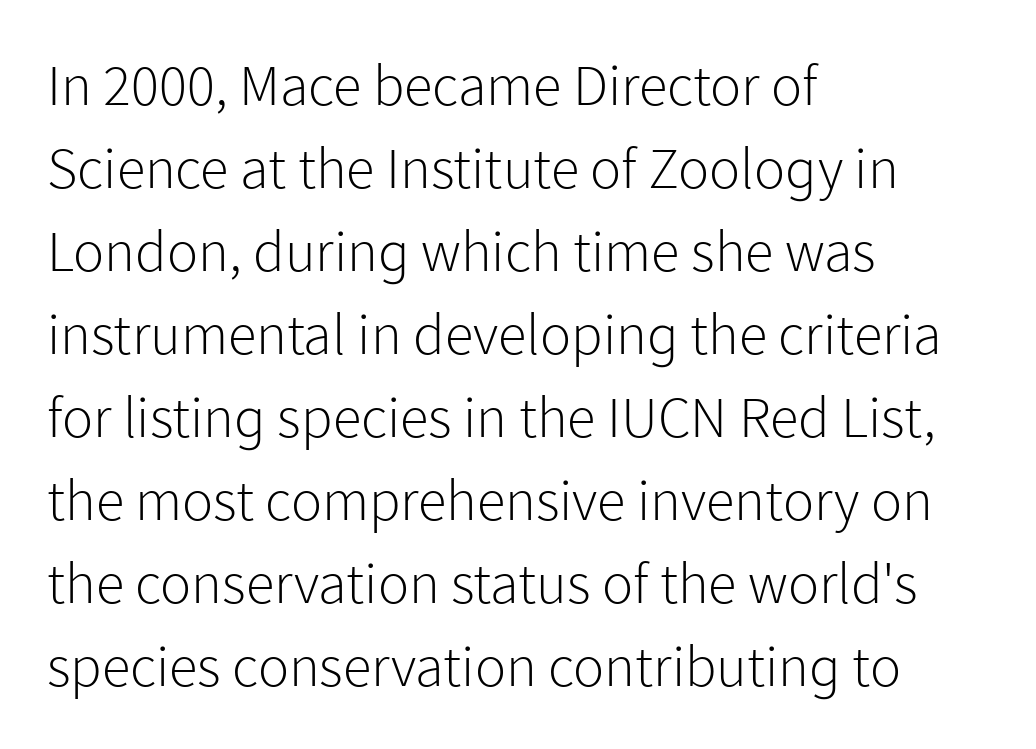
{"serif": "no", "italic": "no", "bold": "no", "weight": "light", "width": "normal", "stroke_contrast": "low", "x_height": "medium", "monospaced": "no", "underline": "no", "align": "left", "line_spacing": "normal", "line_spacing_ratio": 1.43, "letter_spacing": "normal", "letter_spacing_em": 0.0, "glyph_px": 58}
